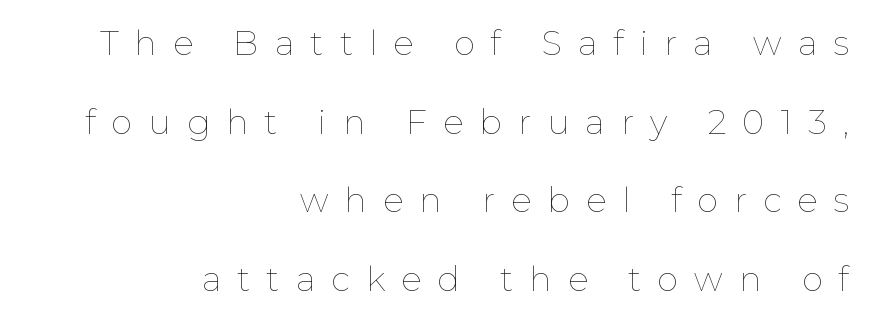
Is this a heavy cut? Hardly; it is regular or lighter. Here the designer chose a conventional face with non-uniform glyph widths. This is roman type, the default non-slanted kind. The leading is generous, giving the passage an open texture. A bare baseline throughout the passage. Layout note: lines flush right.
